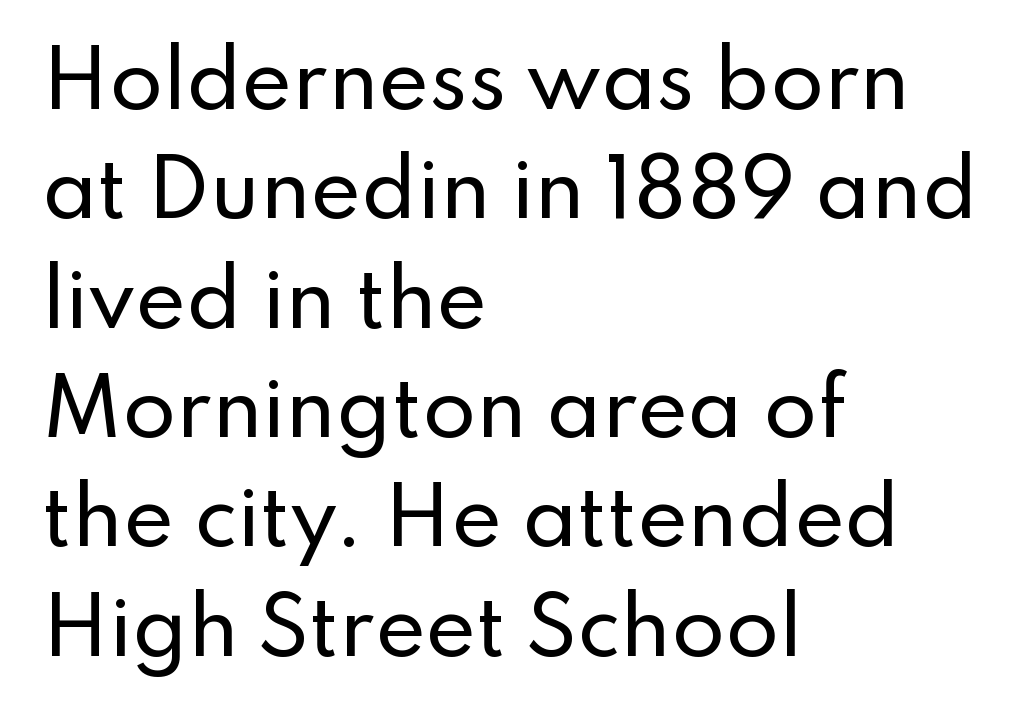
Q: Is the text italic (slanted)? A: No, it is upright.
Q: Is the typeface a serif or a sans-serif typeface? A: Sans-serif.
Q: Is the text underlined? A: No.
Q: How is the paragraph aligned? A: Left-aligned.
Q: Is the spacing between letters normal or unusually wide? A: Normal.
Q: Is the spacing between lines tight, normal or loose? A: Normal.
Q: Width (condensed, normal, or wide)? A: Normal.
Q: Stroke contrast? A: Low.
Q: x-height? A: Small.
Q: Monospaced? A: No.
